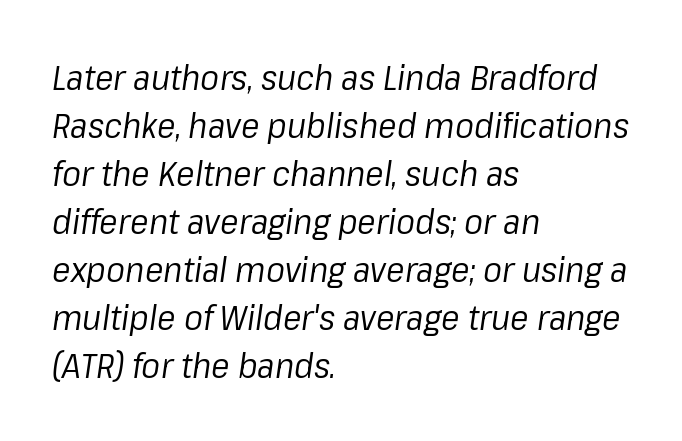
{"italic": "yes", "lean": "right", "slant_degrees": 8, "bold": "no", "weight": "regular", "width": "normal", "stroke_contrast": "low", "x_height": "medium", "monospaced": "no", "underline": "no", "align": "left", "line_spacing": "normal", "line_spacing_ratio": 1.37, "letter_spacing": "normal", "letter_spacing_em": 0.0, "glyph_px": 35}
